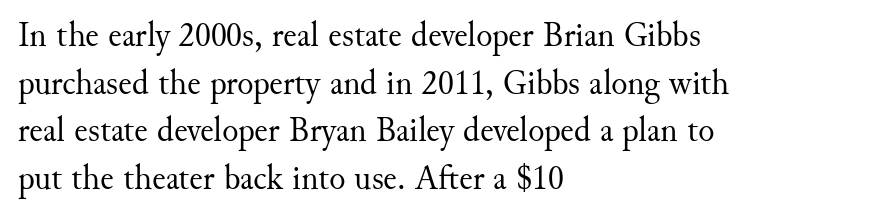
The rendering uses a moderate line-height, typical for paragraphs. The rendering anchors every line to the left-hand side. Beneath every word, the page is bare. Ordinary non-slanted type is in use. Check where the strokes stop: tiny serifs finish them off.
